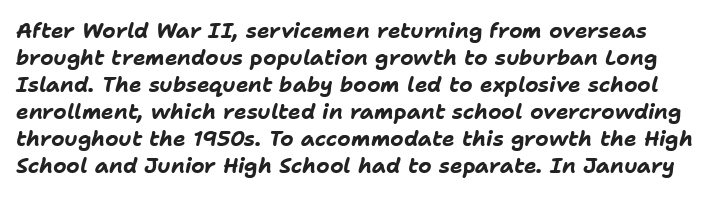
Underline: absent. Typographic density is high because the face is bold. Compared with typical body copy, the letter spacing here is the same. Quick note: interline space is typical. An italicized treatment has been applied to the whole sample.
